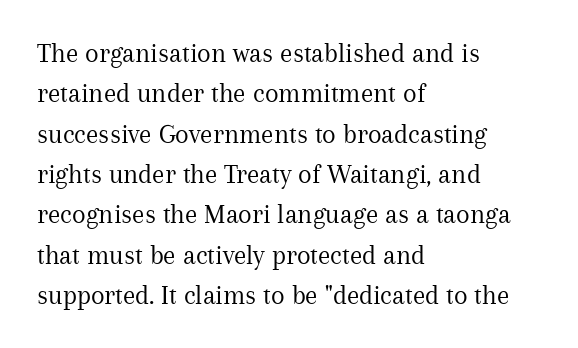
The image shows 28 px regular-weight serif type, upright; set left-aligned, normal line spacing (1.44x), normal letter spacing, not underlined; medium stroke contrast and a medium x-height.
